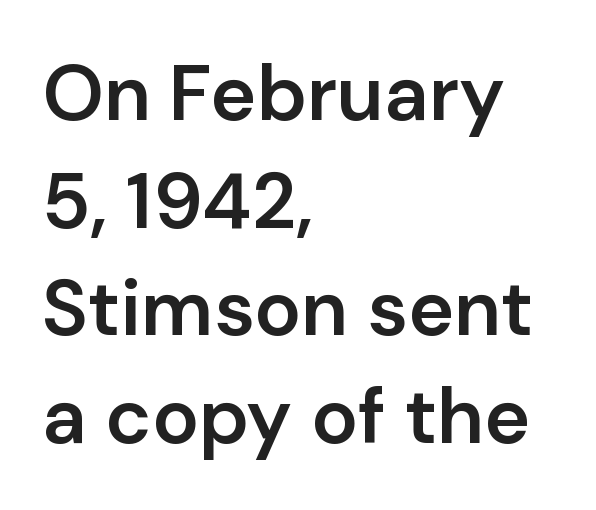
The image shows 78 px semibold sans-serif type, upright; set left-aligned, normal line spacing (1.38x), normal letter spacing, not underlined; low stroke contrast and a medium x-height.
